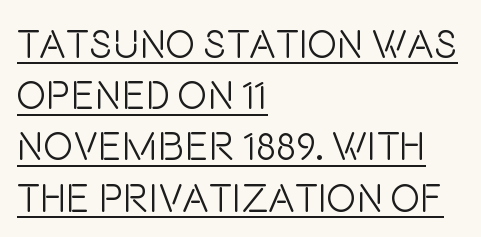
Weight: regular or lighter. The passage is arranged the way most books set body copy — flush left. The sample's only ornament is a line tracing under the words. Spacing verdict: proportional, widths tailored to each character.
